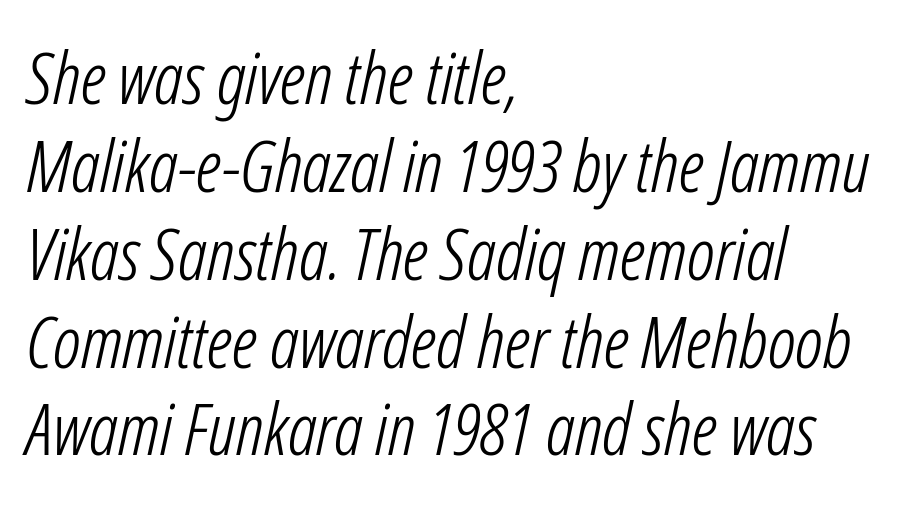
A typesetter would call this proportional, since set widths differ per character. The text block is weighted toward the left margin, trailing off unevenly rightward. In terms of letterspacing, this is plain default setting. Emphasis-style slanted type is in use. A quiet, ordinary-to-light weight characterises the typeface. Beneath every word, the page is bare.
